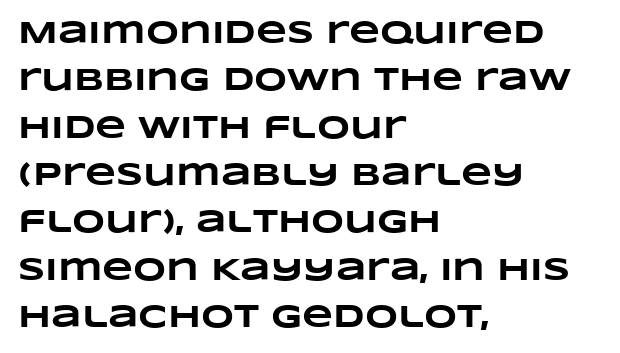
The image shows 32 px heavy, wide type; set left-aligned, normal line spacing (1.48x), normal letter spacing, not underlined; low stroke contrast and a large x-height.
